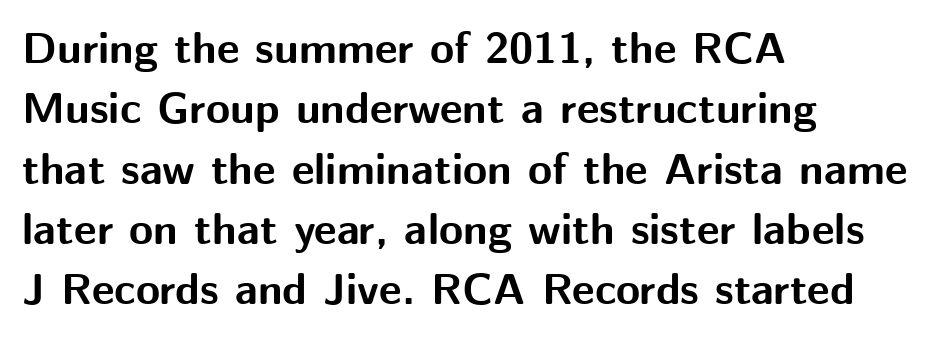
How would I describe the line gaps? Plain and ordinary. This is heavy type, rendered in bold. Characters remain perfectly vertical along every line. If you drew a ruler down the left edge, every line would touch it. The foot of each line stays bare and open. Think of a printed novel: that variable character pitch is what you see here.
